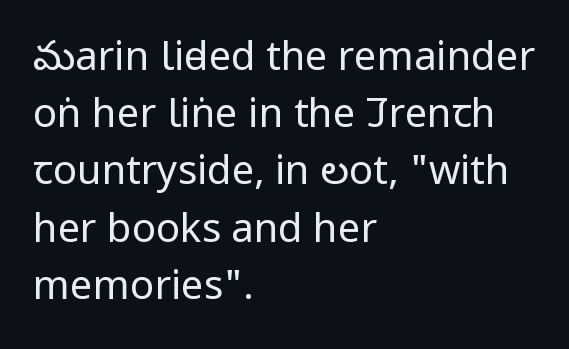
Weight class: somewhere from thin through regular. Glance below the letters and you will spot only blank space. Leftover space on each line is placed entirely after the last word. The type family on display is of the sans-serif kind. Rendered with straight, roman letterforms.
